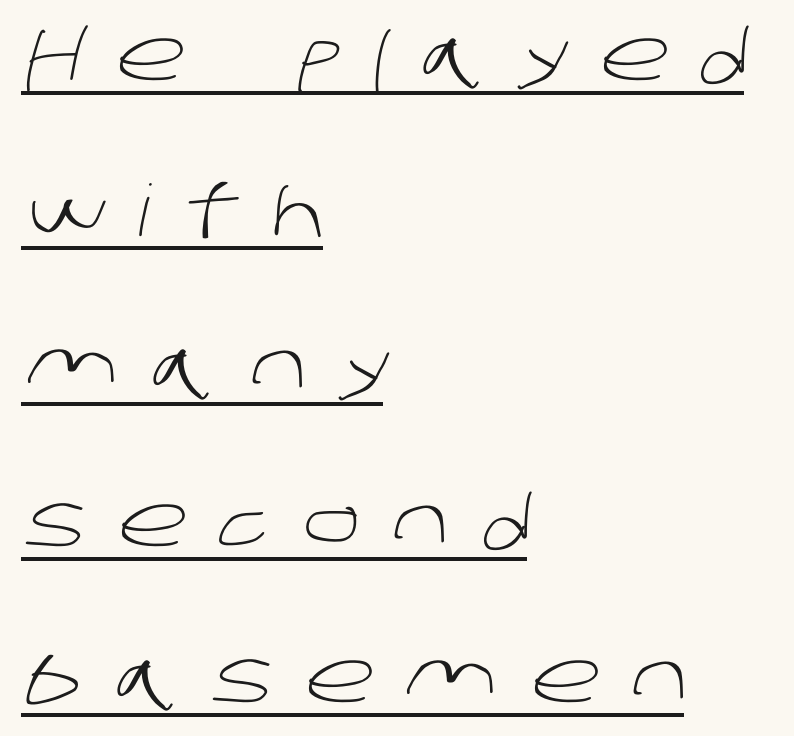
Q: Is the text bold? A: No.
Q: Is the typeface a serif or a sans-serif typeface? A: Sans-serif.
Q: Is the text underlined? A: Yes.
Q: How is the paragraph aligned? A: Left-aligned.
Q: Is the spacing between letters normal or unusually wide? A: Unusually wide.
Q: Is the spacing between lines tight, normal or loose? A: Loose.
Q: Width (condensed, normal, or wide)? A: Normal.
Q: Stroke contrast? A: Low.
Q: x-height? A: Large.
Q: Monospaced? A: No.
